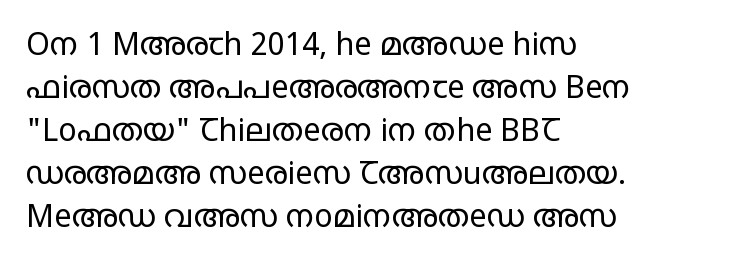
{"serif": "no", "italic": "no", "bold": "no", "weight": "regular", "width": "wide", "stroke_contrast": "low", "x_height": "large", "monospaced": "no", "underline": "no", "align": "left", "line_spacing": "normal", "line_spacing_ratio": 1.39, "letter_spacing": "normal", "letter_spacing_em": 0.0, "glyph_px": 31}
